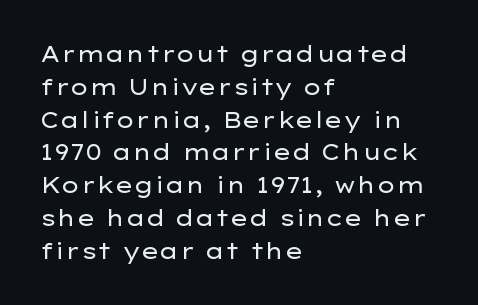
The image shows 22 px text type, upright; set left-aligned, normal line spacing (1.49x), normal letter spacing, not underlined.
